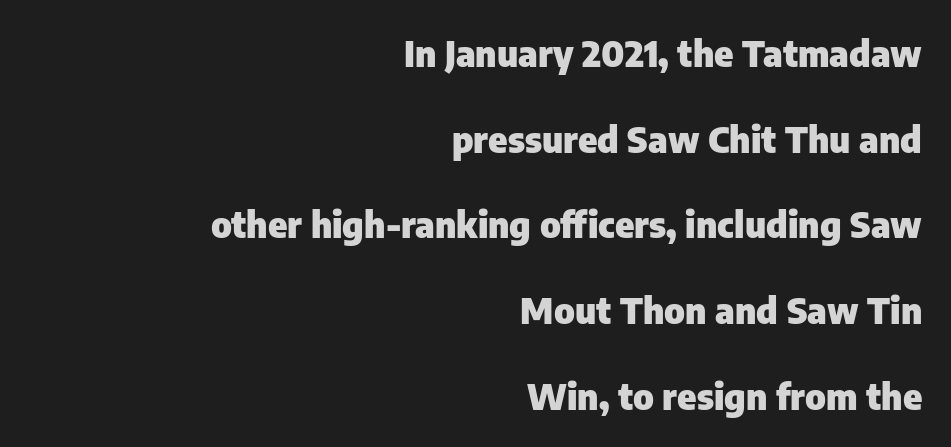
Words appear dense and cohesive because spacing is normal. The sample has been set heavy, in full bold. The type sits square on the baseline with zero lean. The rendering uses natural spacing where letterforms have individual widths. Are there feet on the stems? There aren't — it's a sans.
